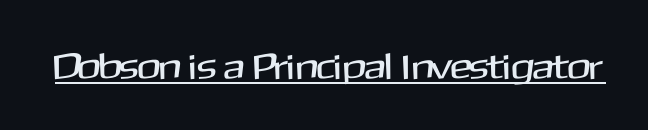
Q: Is the text italic (slanted)? A: No, it is upright.
Q: Is the typeface a serif or a sans-serif typeface? A: Sans-serif.
Q: Is the text underlined? A: Yes.
Q: Is the spacing between letters normal or unusually wide? A: Normal.
Q: Width (condensed, normal, or wide)? A: Normal.
Q: Stroke contrast? A: Medium.
Q: x-height? A: Medium.
Q: Monospaced? A: No.
